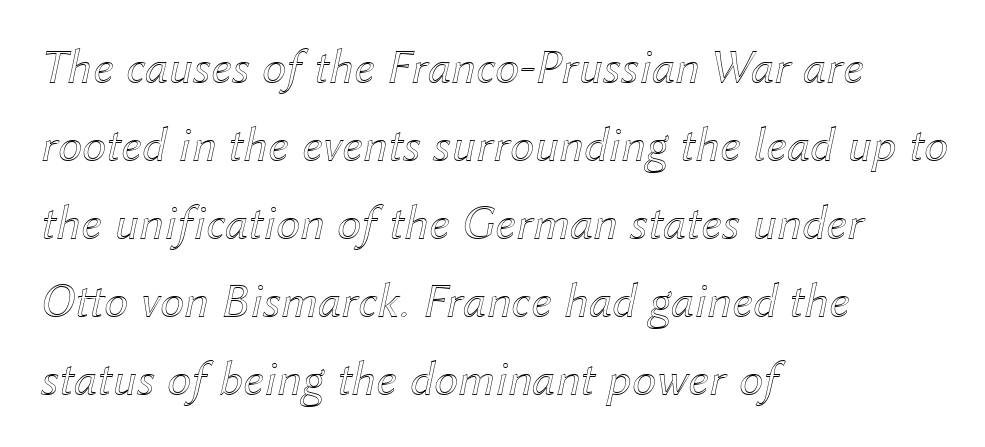
The image shows 49 px text type, italic (leaning right); set left-aligned, normal line spacing (1.59x), normal letter spacing, not underlined; a medium x-height.
